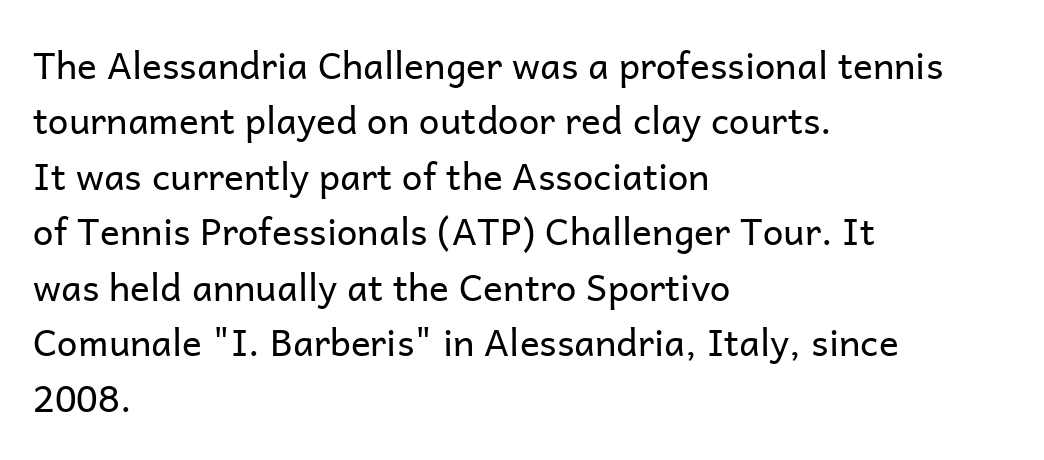
{"serif": "no", "italic": "no", "bold": "no", "weight": "regular", "width": "normal", "stroke_contrast": "low", "x_height": "medium", "monospaced": "no", "underline": "no", "align": "left", "line_spacing": "normal", "line_spacing_ratio": 1.5, "letter_spacing": "normal", "letter_spacing_em": 0.0, "glyph_px": 37}
